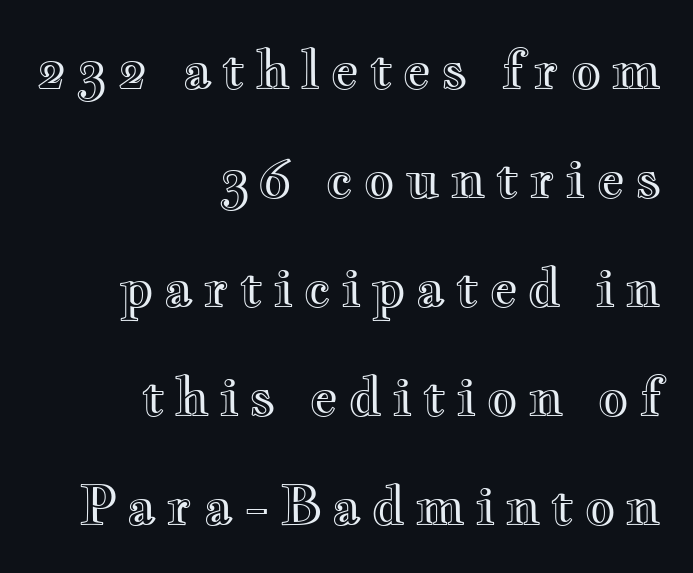
{"italic": "no", "width": "wide", "x_height": "small", "monospaced": "no", "underline": "no", "align": "right", "line_spacing": "loose", "line_spacing_ratio": 2.02, "glyph_px": 54}
